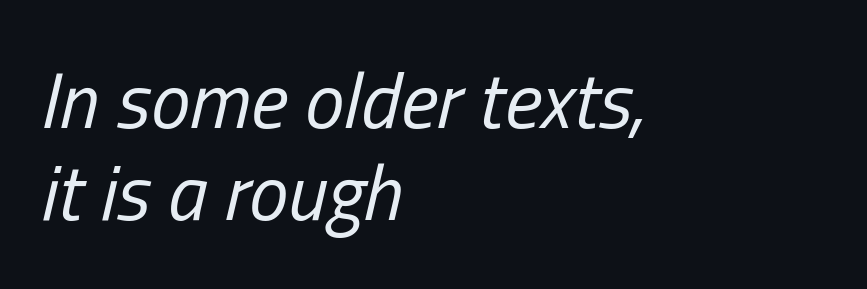
In terms of posture, this sample is oblique. A clean baseline with only descenders dipping below it. Here the designer chose a conventional face with non-uniform glyph widths. Short and long lines alike share a common starting point at left.
